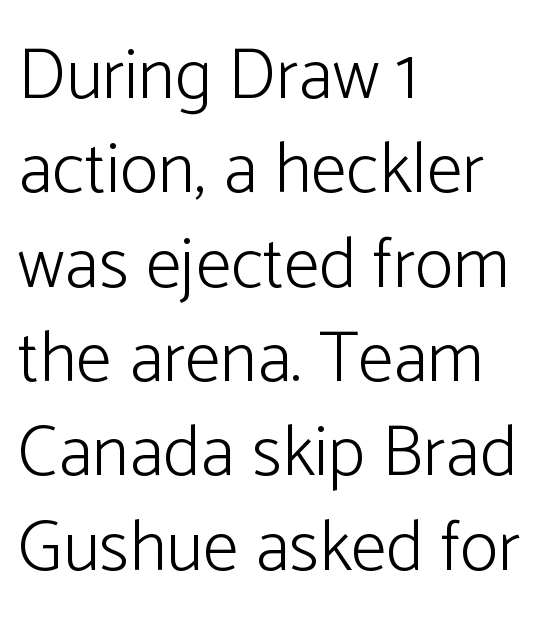
{"serif": "no", "italic": "no", "bold": "no", "weight": "light", "width": "normal", "stroke_contrast": "low", "x_height": "medium", "monospaced": "no", "underline": "no", "align": "left", "line_spacing": "normal", "line_spacing_ratio": 1.31, "letter_spacing": "normal", "letter_spacing_em": 0.0, "glyph_px": 72}
